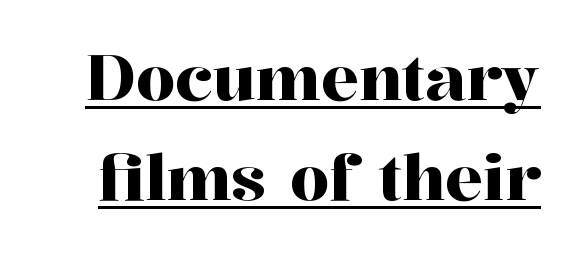
Evenly set lines give the paragraph a standard silhouette. Vertical strokes here are truly vertical. Compared with typical body copy, the letter spacing here is the same. Underlined type. The glyphs in this specimen are seriffed.
